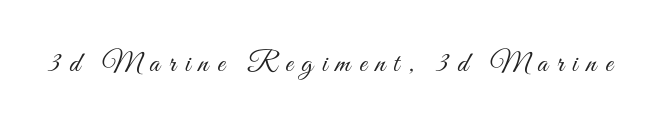
Descender tails drop into unmarked territory. Substantial extra tracking has been applied to these lines. This reads as an unemphasized weight, regular at the heaviest. Think of a printed novel: that variable character pitch is what you see here.
